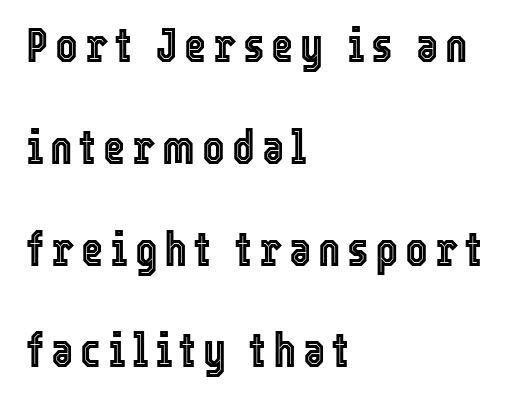
Only glyphs here, with clear space below each row. The typography opts for an upright posture over an oblique one. The face used here is proportionally spaced, like ordinary book or web type. Line starts are locked; line ends wander. Interline gaps are noticeably wide in this sample.
